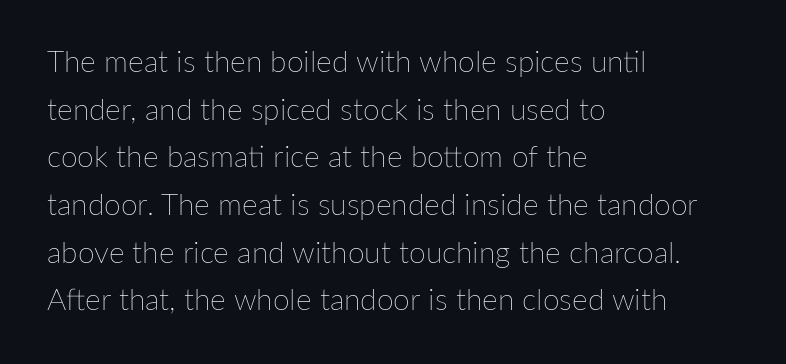
The image shows 30 px thin type, upright; set left-aligned, normal line spacing (1.59x), normal letter spacing, not underlined; low stroke contrast and a medium x-height.
